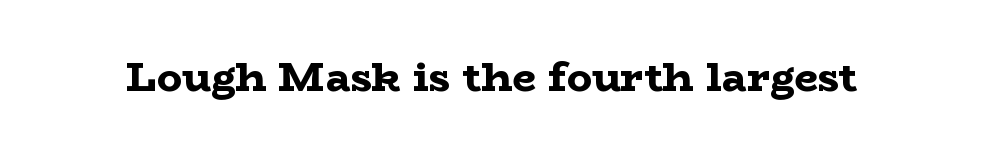
The image shows 42 px bold, wide serif type, upright; set normal letter spacing, not underlined; low stroke contrast and a medium x-height.
